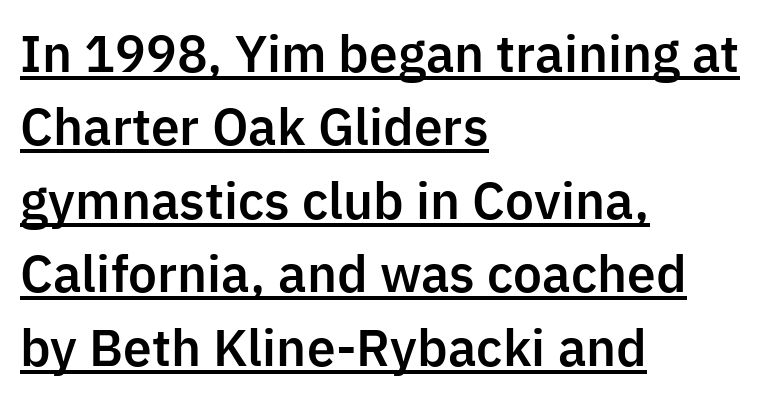
The image shows 49 px sans-serif type, upright; set left-aligned, normal line spacing (1.5x), normal letter spacing, underlined; low stroke contrast and a medium x-height.
